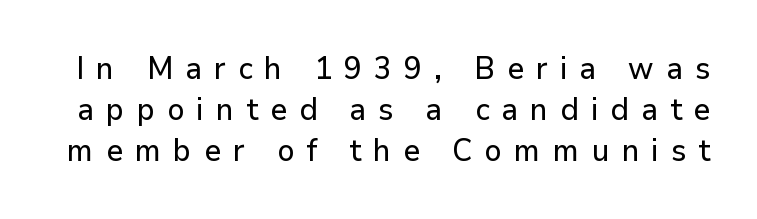
Italic? Not at all — the glyphs are vertical. Lines of text with bare space underneath. Each letter's strokes conclude bluntly, with no projecting serifs. Horizontal bands of white between lines are of average thickness. Tracking value appears strongly positive — letters spread wide. Looks like regular typesetting: each glyph gets only the width it needs.
